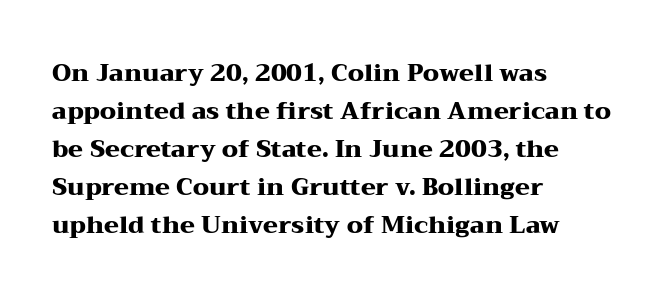
The space between consecutive lines is moderate. Alignment: flush left. The passage shown is not underscored anywhere. The type is set solid horizontally, with unmodified tracking. The characters look thick and weighty, a clear bold. Unlike italic type, these characters show no tilt at all.
